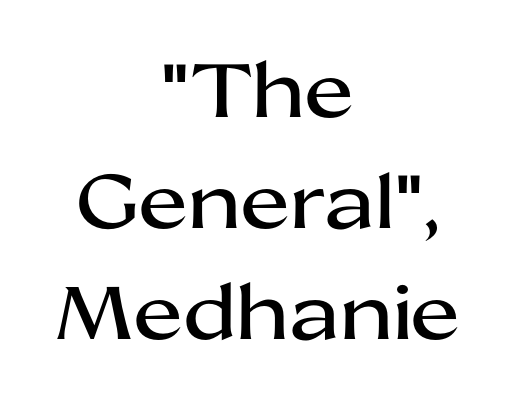
Leading: standard. Each letter keeps its own natural width here, so spacing adapts to shape. The whitespace from short lines is split evenly between both sides. Designer's note — italics off, roman on.
